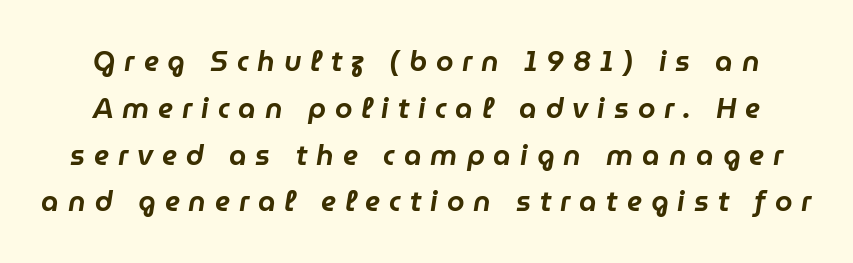
{"italic": "yes", "lean": "right", "slant_degrees": 9, "width": "normal", "stroke_contrast": "low", "x_height": "medium", "monospaced": "no", "underline": "no", "line_spacing": "normal", "line_spacing_ratio": 1.67, "letter_spacing": "wide", "letter_spacing_em": 0.32, "glyph_px": 28}
